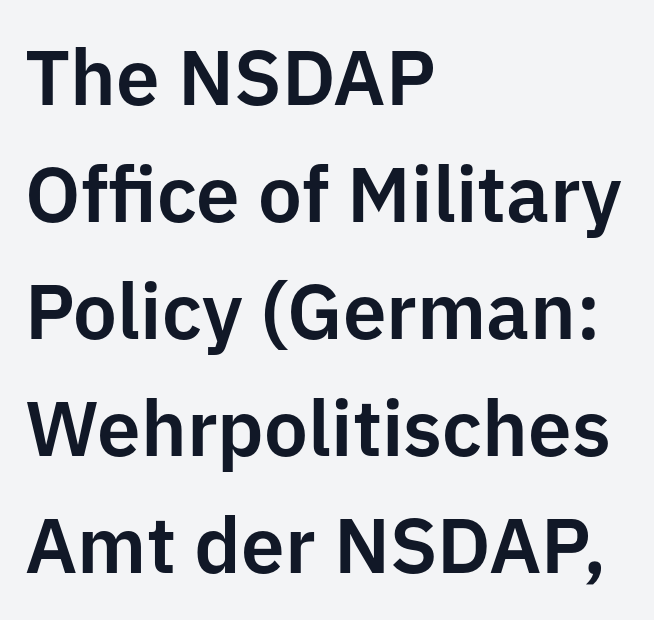
The image shows 78 px sans-serif type, upright; set left-aligned, normal line spacing (1.5x), normal letter spacing, not underlined; low stroke contrast and a medium x-height.
